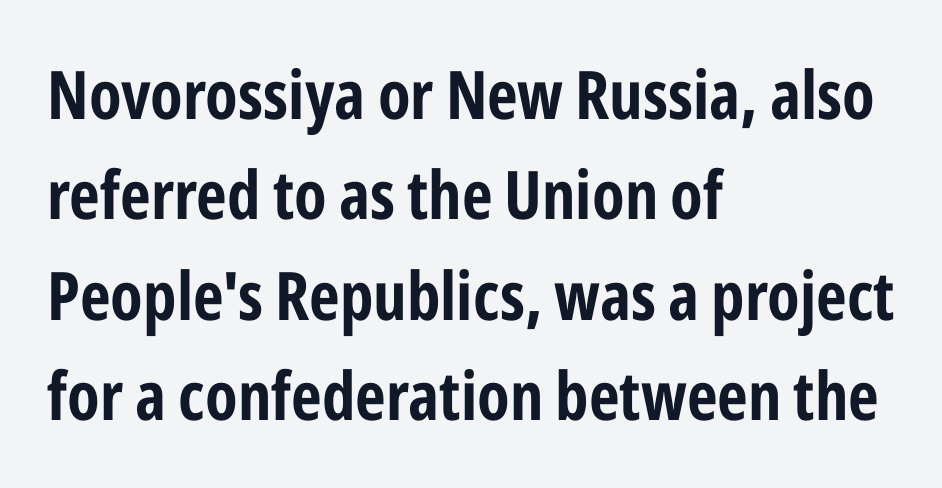
The image shows 67 px bold, condensed sans-serif type, upright; set left-aligned, normal line spacing (1.5x), normal letter spacing, not underlined; low stroke contrast and a medium x-height.
